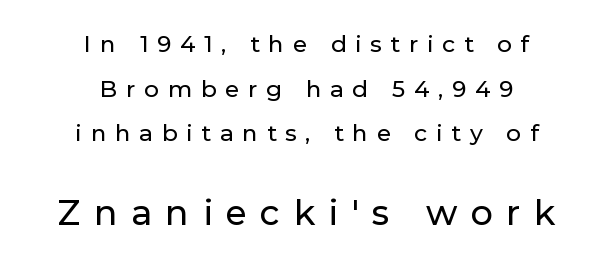
If you folded the block vertically in half, each line would mirror itself in length. Quick note: not italic, upright. Between these two stacked blocks, the lower one wins on size. Unlike a traditional serif, this face leaves its strokes unadorned. The vertical gap from one line to the next is large. Looks like regular typesetting: each glyph gets only the width it needs.
